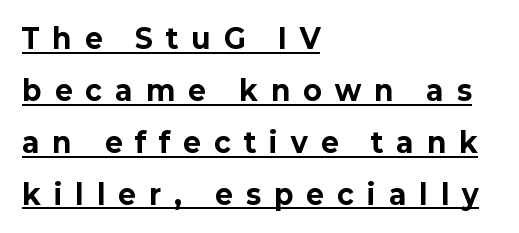
The rendering inserts visible extra space after every character. This is underlined copy, the kind a proofreader might mark for attention. The lines are quadded left. Bold? Absolutely — the strokes are thick and heavy. This is the regular roman posture of the typeface. The lines are spread far apart with generous leading.
